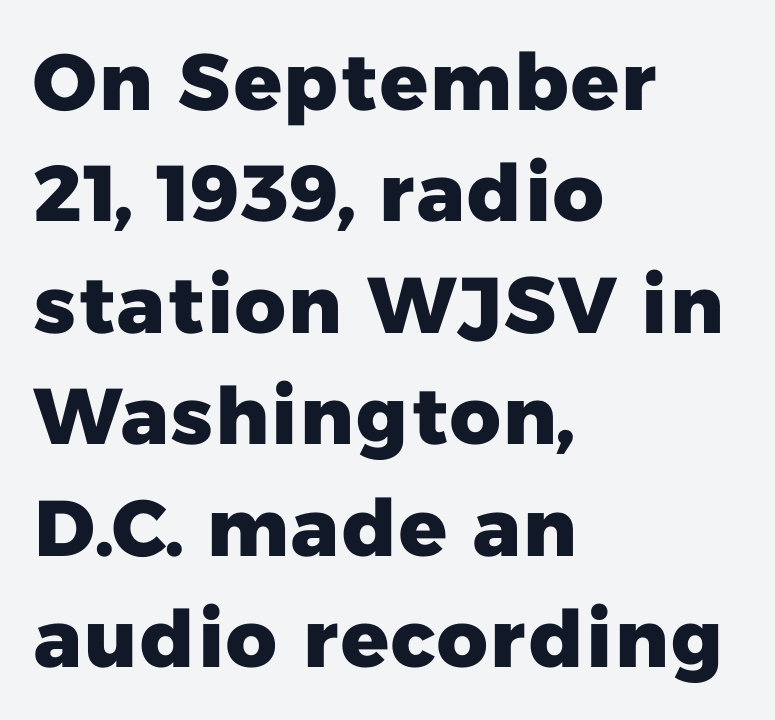
{"serif": "no", "bold": "yes", "weight": "heavy", "width": "normal", "stroke_contrast": "low", "x_height": "medium", "monospaced": "no", "underline": "no", "align": "left", "line_spacing": "normal", "line_spacing_ratio": 1.41, "letter_spacing": "normal", "letter_spacing_em": 0.0, "glyph_px": 79}
